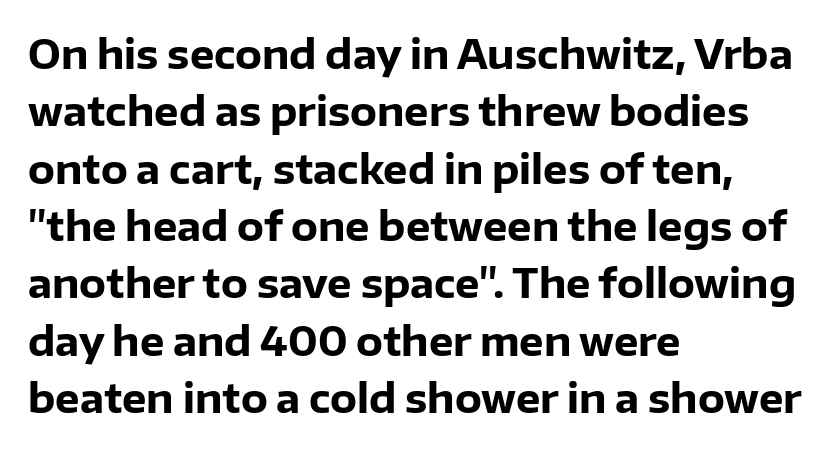
The image shows 39 px heavy sans-serif type, upright; set left-aligned, normal line spacing (1.47x), normal letter spacing, not underlined; low stroke contrast and a medium x-height.
